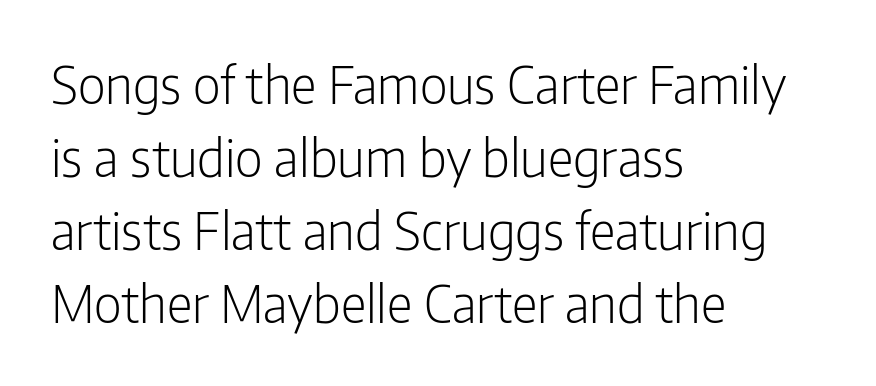
{"serif": "no", "italic": "no", "bold": "no", "weight": "light", "width": "condensed", "stroke_contrast": "low", "x_height": "medium", "monospaced": "no", "underline": "no", "align": "left", "line_spacing": "normal", "line_spacing_ratio": 1.43, "letter_spacing": "normal", "letter_spacing_em": 0.0, "glyph_px": 51}
